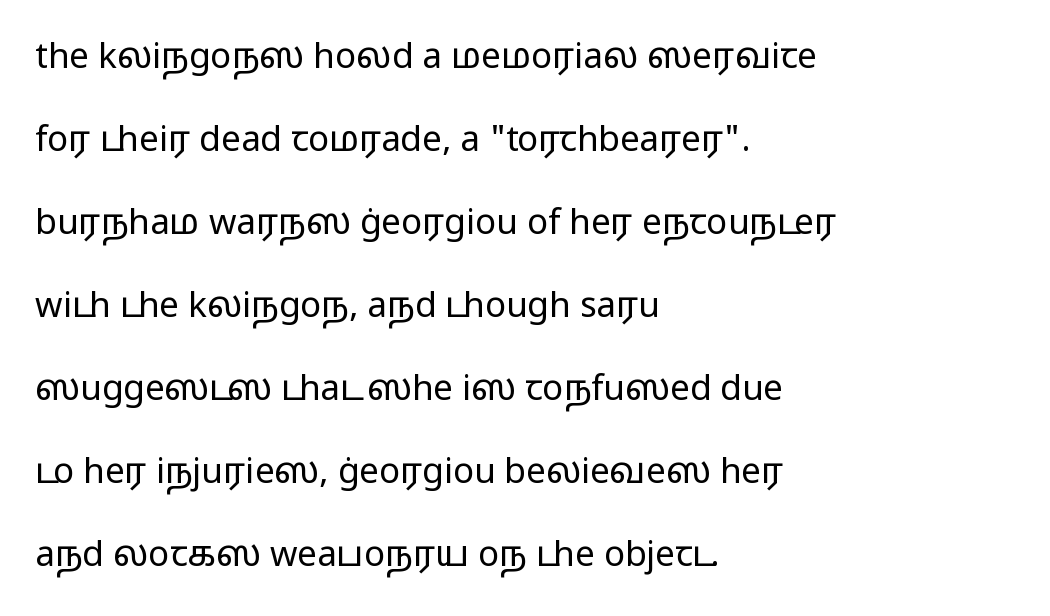
The image shows 35 px regular-weight, wide sans-serif type, upright; set left-aligned, loose line spacing (2.37x), normal letter spacing, not underlined; low stroke contrast and a medium x-height.
